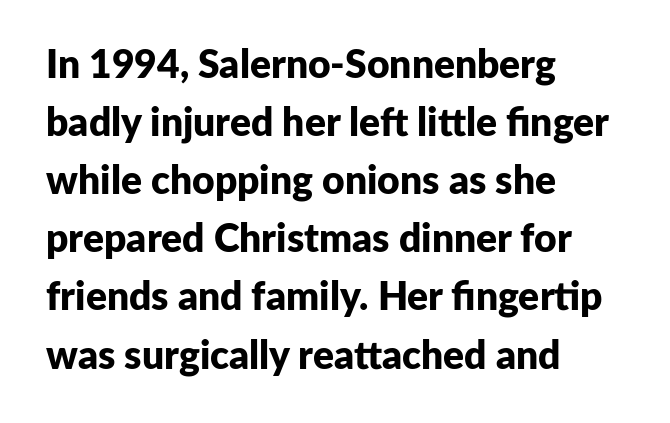
Proportional: the letters do not fall into vertical columns. As a designer I'd log this as weight 700, bold. If you drew a ruler down the left edge, every line would touch it. Observe the absence of serifs on each vertical stroke in this sample. Descenders are the only things crossing below the line.
